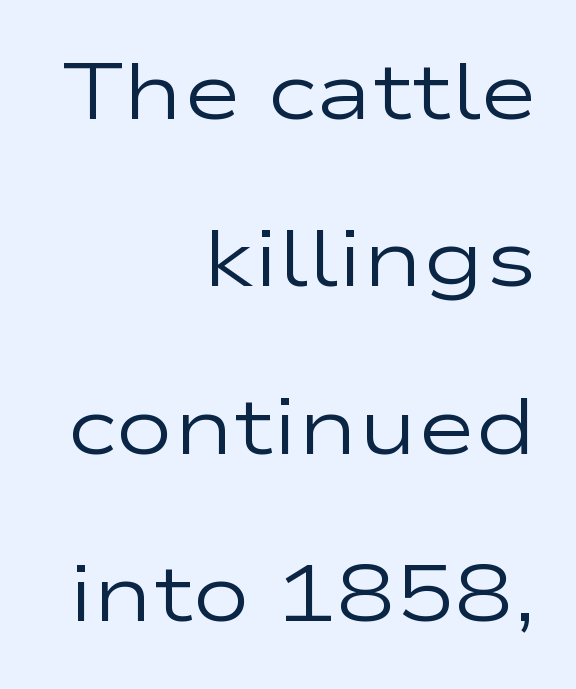
Q: Is the text bold? A: No.
Q: Is the text italic (slanted)? A: No, it is upright.
Q: Is the typeface a serif or a sans-serif typeface? A: Sans-serif.
Q: Is the text underlined? A: No.
Q: How is the paragraph aligned? A: Right-aligned.
Q: Is the spacing between letters normal or unusually wide? A: Normal.
Q: Is the spacing between lines tight, normal or loose? A: Loose.
Q: Width (condensed, normal, or wide)? A: Wide.
Q: Stroke contrast? A: Low.
Q: x-height? A: Medium.
Q: Monospaced? A: No.
